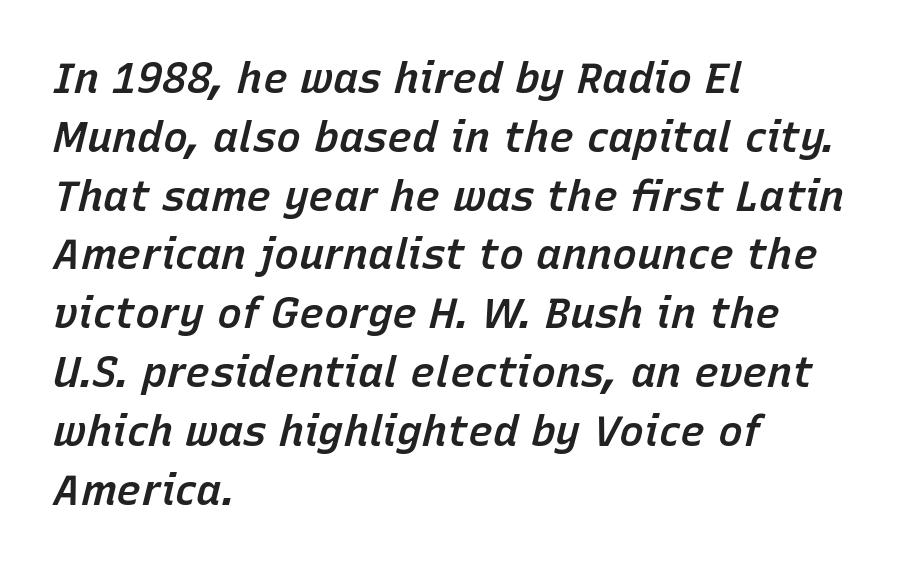
The lines in this sample share a left origin and differ only in where they stop. This sample uses plain, unmodified letter spacing. Type without underlining. These lines carry some extra weight — a demibold, not a full bold.
